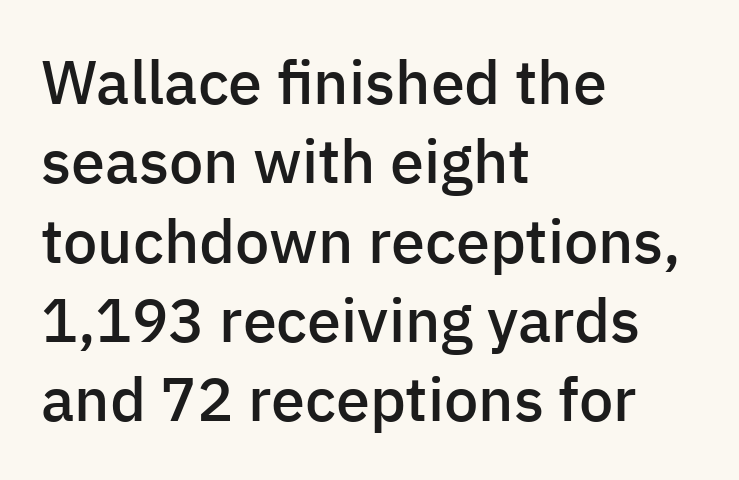
One glance says typical: line gaps are just what's usual. The specimen reads as upright at a glance. Weight check: semibold — heavier than regular, not quite bold. Glance below the letters and you will spot only blank space. This sample uses a sans-serif face.
